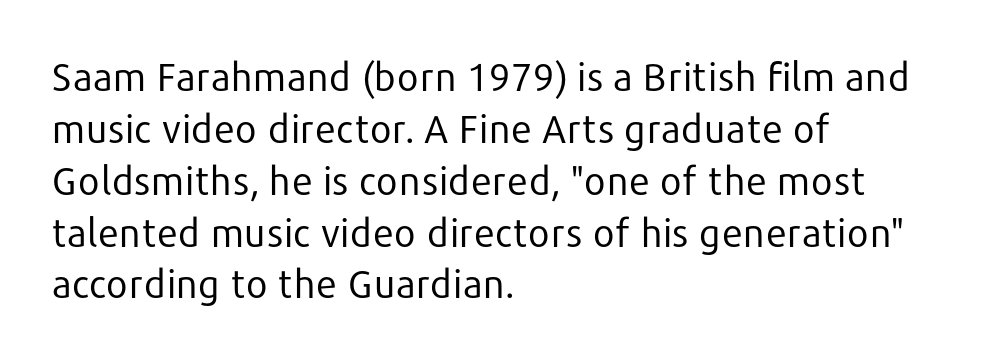
Line spacing here is normal. Posture: upright roman. You could not count columns in this text — the font is proportionally spaced. The line texture is even and compact thanks to regular tracking. Only glyphs here, with clear space below each row. Serif or sans? Sans — the stroke terminals are bare.
